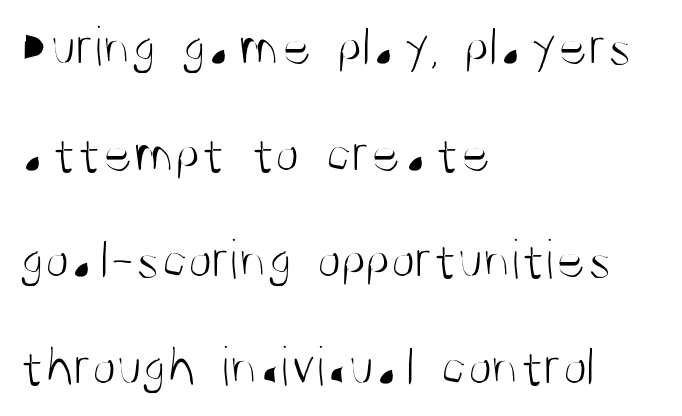
{"serif": "no", "italic": "no", "bold": "no", "weight": "light", "width": "condensed", "stroke_contrast": "medium", "x_height": "large", "monospaced": "no", "underline": "no", "align": "left", "line_spacing_ratio": 1.87, "letter_spacing": "normal", "letter_spacing_em": 0.0, "glyph_px": 57}
